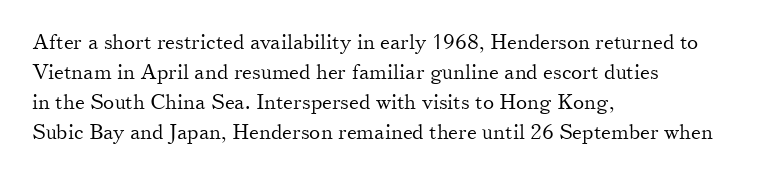
Compared with typical body copy, the letter spacing here is the same. The text block is weighted toward the left margin, trailing off unevenly rightward. The foot of each line stays bare and open. Evenly set lines give the paragraph a standard silhouette. Stroke thickness stays within the range of a standard reading face or lighter.
